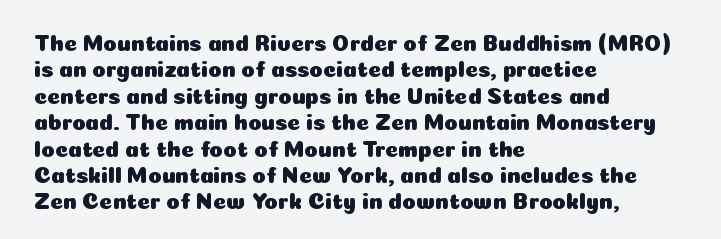
The image shows 22 px text type, upright; set left-aligned, line spacing 1.2x, normal letter spacing, not underlined.
